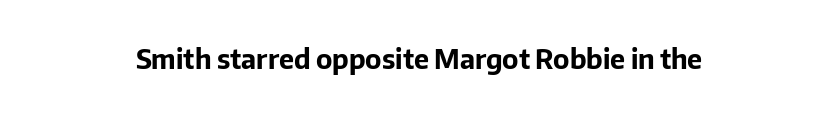
What stands out about the letter spacing? Nothing — it is the standard amount. No italicization has been applied; the sample stays upright. The gap between lines stays unmarked. Thick stems and heavy bowls — unmistakably bold.
